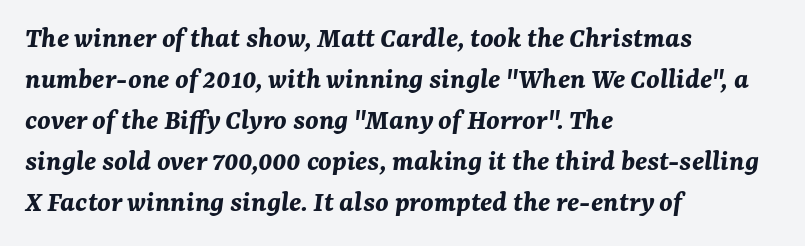
Q: Is the text bold? A: Yes.
Q: Is the text italic (slanted)? A: Yes, it leans right by about 7 degrees.
Q: Is the text underlined? A: No.
Q: How is the paragraph aligned? A: Left-aligned.
Q: Is the spacing between letters normal or unusually wide? A: Normal.
Q: Is the spacing between lines tight, normal or loose? A: Normal.
Q: Width (condensed, normal, or wide)? A: Normal.
Q: Stroke contrast? A: Medium.
Q: x-height? A: Medium.
Q: Monospaced? A: No.
